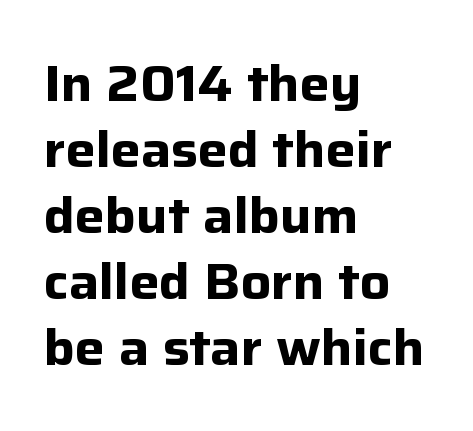
The paragraph has a hard left edge and a soft right edge. You could not count columns in this text — the font is proportionally spaced. Notice how the stems are strictly vertical — no italics here. The rows are spaced the way most documents space them.
